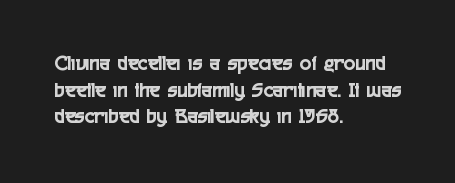
Q: Is the text italic (slanted)? A: No, it is upright.
Q: Is the text underlined? A: No.
Q: How is the paragraph aligned? A: Left-aligned.
Q: Is the spacing between letters normal or unusually wide? A: Normal.
